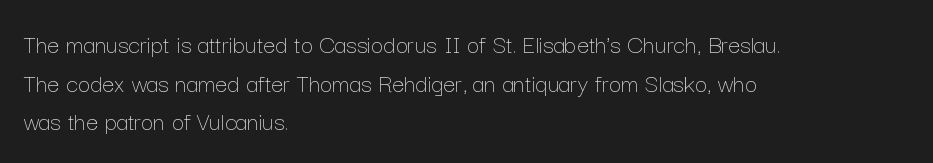
{"italic": "no", "bold": "no", "underline": "no", "align": "left", "line_spacing": "normal", "line_spacing_ratio": 1.43, "letter_spacing": "normal", "letter_spacing_em": 0.0, "glyph_px": 27}
